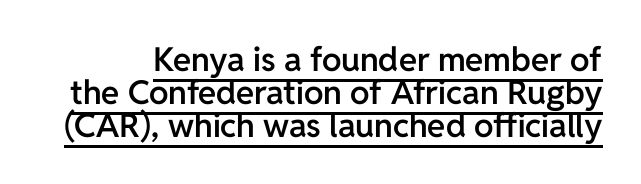
The image shows 33 px semibold sans-serif type, upright; set tight line spacing (1.0x), normal letter spacing, underlined; low stroke contrast and a medium x-height.
